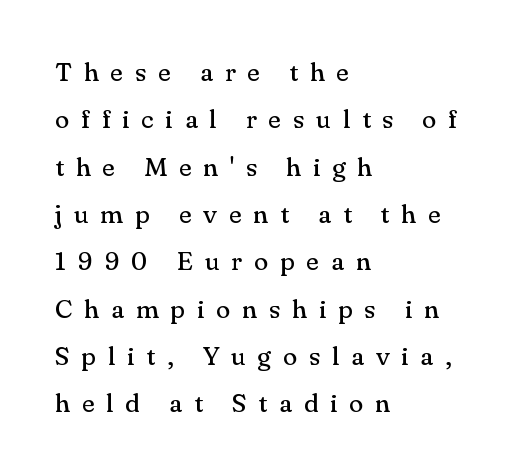
{"italic": "no", "bold": "no", "underline": "no", "align": "left", "line_spacing_ratio": 1.82, "letter_spacing": "wide", "letter_spacing_em": 0.46, "glyph_px": 26}
